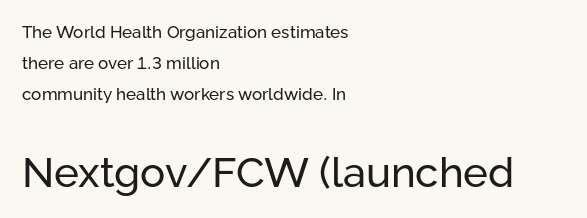
Q: Is the text bold? A: No.
Q: Is the text italic (slanted)? A: No, it is upright.
Q: Is the typeface a serif or a sans-serif typeface? A: Sans-serif.
Q: Is the text underlined? A: No.
Q: How is the paragraph aligned? A: Left-aligned.
Q: Is the spacing between letters normal or unusually wide? A: Normal.
Q: Which block of text is set in a larger size, the first (top) or the second (bottom)? A: The second (bottom) one.
Q: Width (condensed, normal, or wide)? A: Normal.
Q: Stroke contrast? A: Low.
Q: x-height? A: Medium.
Q: Monospaced? A: No.
